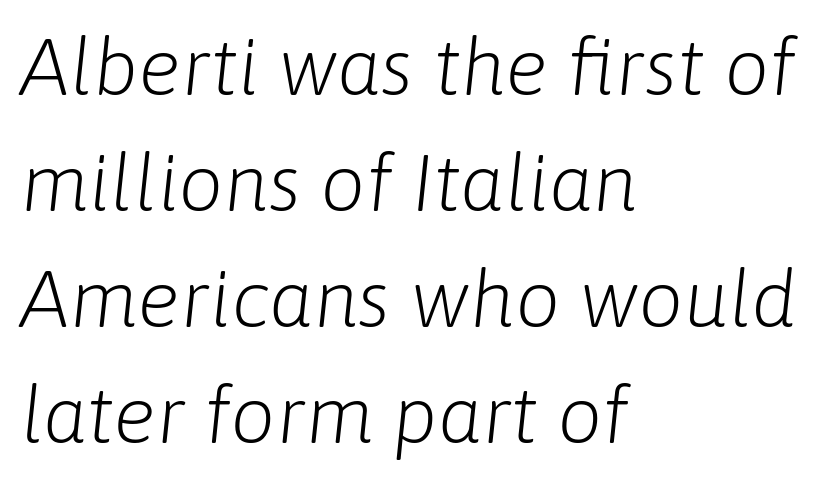
The image shows 80 px light type, italic (leaning right); set left-aligned, normal line spacing (1.45x), normal letter spacing, not underlined; low stroke contrast and a medium x-height.
